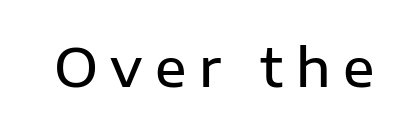
{"serif": "no", "italic": "no", "bold": "semi", "weight": "semibold", "width": "normal", "stroke_contrast": "low", "x_height": "medium", "monospaced": "no", "underline": "no", "letter_spacing": "wide", "letter_spacing_em": 0.24, "glyph_px": 52}
